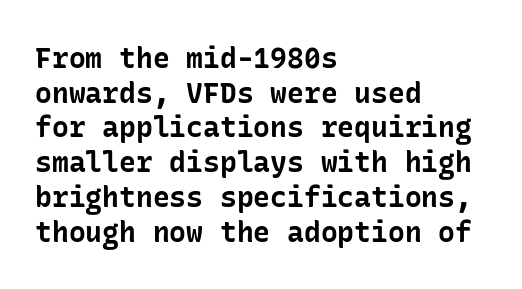
{"serif": "no", "italic": "no", "bold": "yes", "weight": "bold", "width": "normal", "stroke_contrast": "low", "x_height": "medium", "underline": "no", "align": "left", "line_spacing_ratio": 1.24, "letter_spacing": "normal", "letter_spacing_em": 0.0, "glyph_px": 28}
